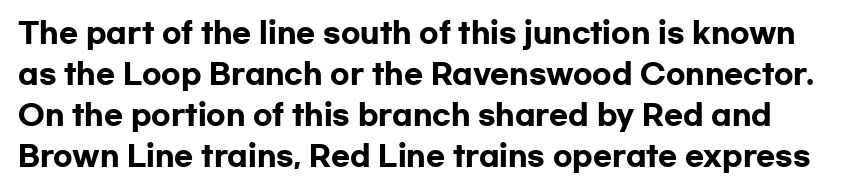
The rendering uses natural spacing where letterforms have individual widths. The vertical gap from one line to the next is medium. Compared with typical body copy, the letter spacing here is the same. Rule under the text: the space is simply empty. The face used here is a sans, in the tradition of grotesques and geometrics.
